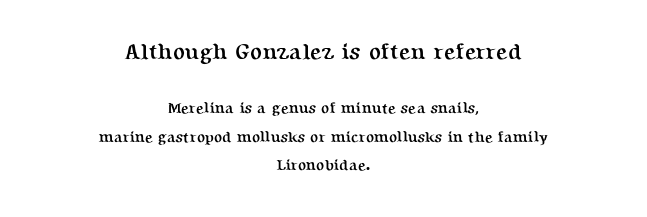
Q: Is the text bold? A: Yes.
Q: Is the text italic (slanted)? A: No, it is upright.
Q: Is the text underlined? A: No.
Q: How is the paragraph aligned? A: Centered.
Q: Is the spacing between letters normal or unusually wide? A: Normal.
Q: Is the spacing between lines tight, normal or loose? A: Loose.
Q: Which block of text is set in a larger size, the first (top) or the second (bottom)? A: The first (top) one.
